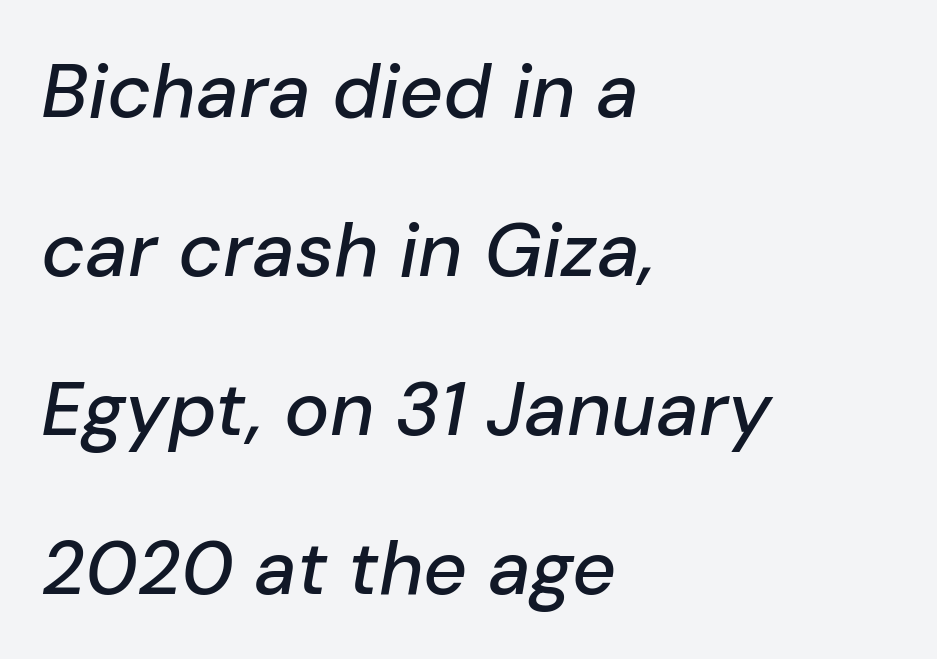
The image shows 76 px text type, italic (leaning right); set left-aligned, loose line spacing (2.09x), normal letter spacing, not underlined; low stroke contrast and a medium x-height.
